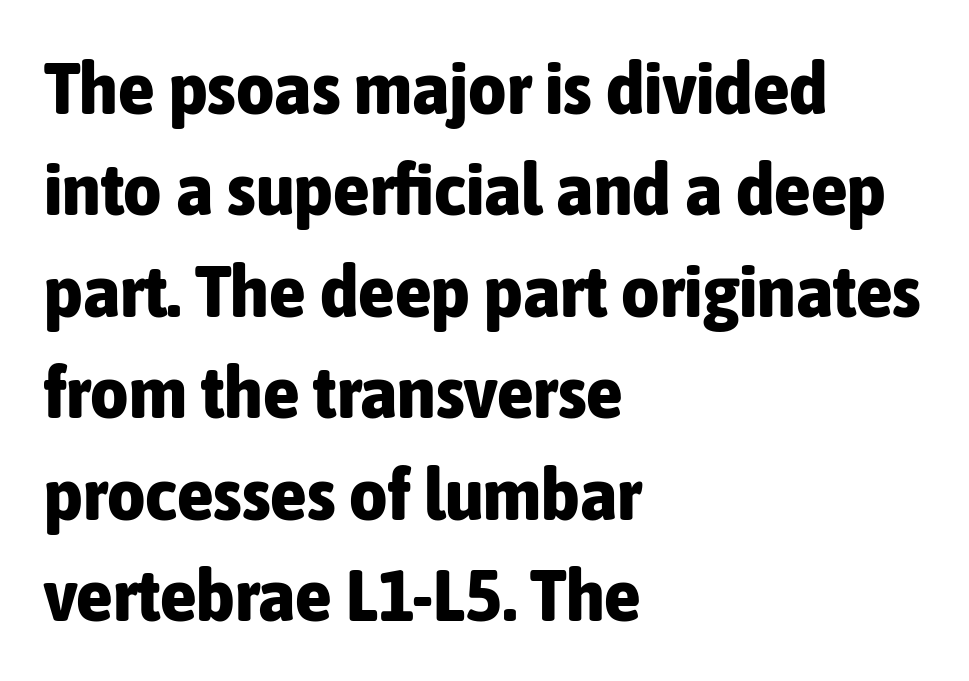
{"serif": "no", "italic": "no", "bold": "yes", "weight": "bold", "width": "condensed", "stroke_contrast": "low", "x_height": "medium", "monospaced": "no", "underline": "no", "align": "left", "line_spacing": "normal", "line_spacing_ratio": 1.37, "letter_spacing": "normal", "letter_spacing_em": 0.0, "glyph_px": 74}
